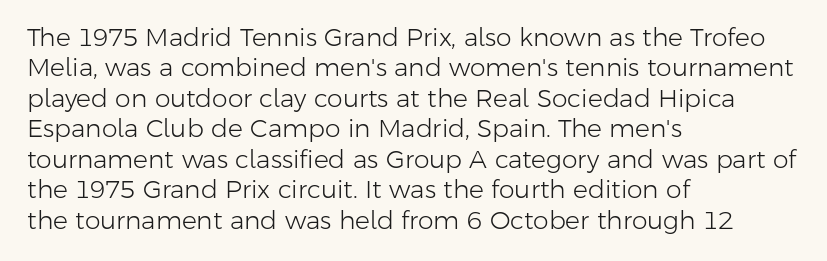
Q: Is the text bold? A: No.
Q: Is the text italic (slanted)? A: No, it is upright.
Q: Is the text underlined? A: No.
Q: How is the paragraph aligned? A: Left-aligned.
Q: Is the spacing between letters normal or unusually wide? A: Normal.
